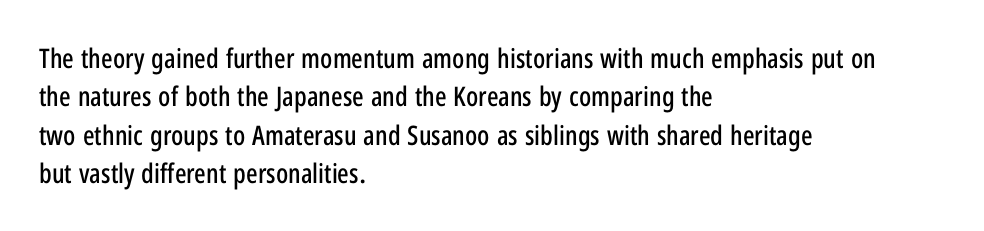
Q: Is the text italic (slanted)? A: No, it is upright.
Q: Is the text underlined? A: No.
Q: How is the paragraph aligned? A: Left-aligned.
Q: Is the spacing between letters normal or unusually wide? A: Normal.
Q: Is the spacing between lines tight, normal or loose? A: Normal.
